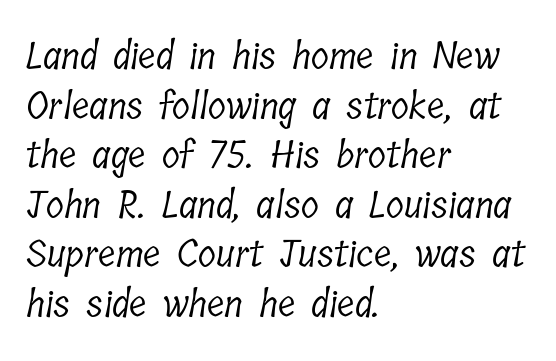
Q: Is the text bold? A: No.
Q: Is the typeface a serif or a sans-serif typeface? A: Serif.
Q: Is the text underlined? A: No.
Q: How is the paragraph aligned? A: Left-aligned.
Q: Is the spacing between letters normal or unusually wide? A: Normal.
Q: Is the spacing between lines tight, normal or loose? A: Normal.
Q: Width (condensed, normal, or wide)? A: Condensed.
Q: Stroke contrast? A: Low.
Q: x-height? A: Medium.
Q: Monospaced? A: No.
